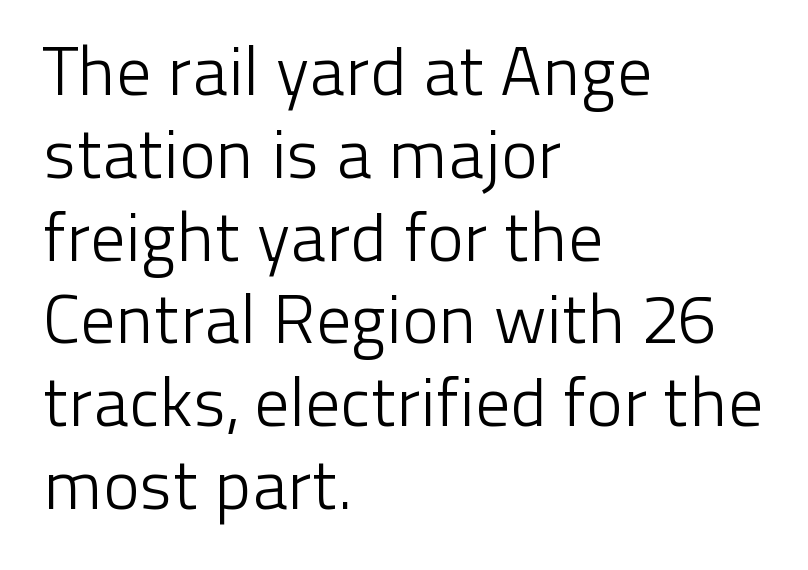
{"serif": "no", "italic": "no", "bold": "no", "weight": "light", "width": "normal", "stroke_contrast": "low", "x_height": "medium", "monospaced": "no", "underline": "no", "align": "left", "line_spacing_ratio": 1.2, "letter_spacing": "normal", "letter_spacing_em": 0.0, "glyph_px": 69}
